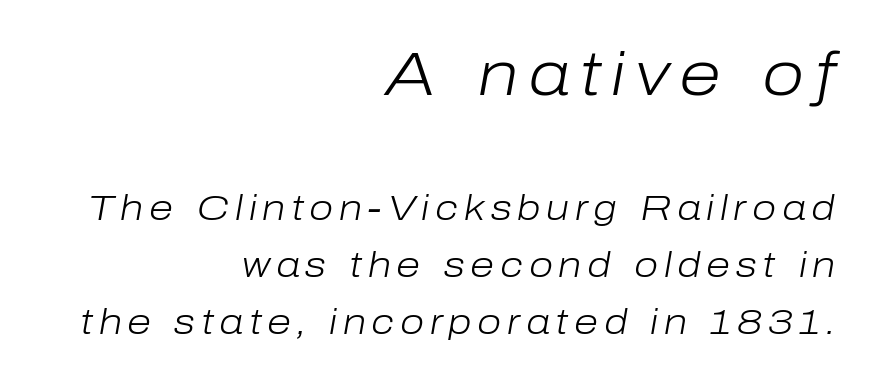
{"italic": "yes", "lean": "right", "slant_degrees": 10, "bold": "no", "weight": "light", "width": "normal", "stroke_contrast": "low", "x_height": "medium", "monospaced": "no", "underline": "no", "align": "right", "line_spacing": "normal", "line_spacing_ratio": 1.63, "larger_block": "first", "size_ratio": 1.74, "glyph_px": 61}
